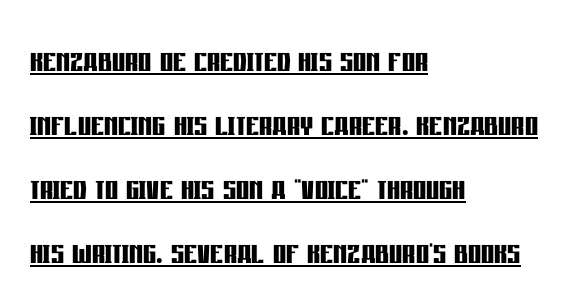
Plenty of ink on the page — the face is bold. This sample has the flowing, uneven cadence of proportional lettering. Baseline-to-baseline distance is the conventional proportion of letter height. Layout note: lines flush left. The type sits square on the baseline with zero lean. The rendered words wear a rule along their underside.
